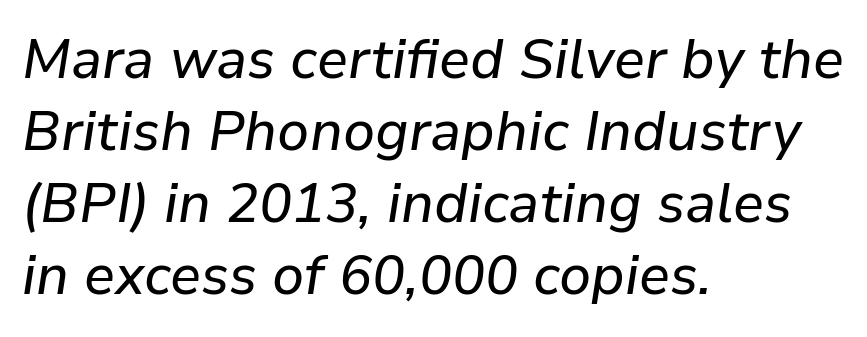
The image shows 55 px text type, italic (leaning right); set left-aligned, normal line spacing (1.31x), normal letter spacing, not underlined; low stroke contrast and a medium x-height.
